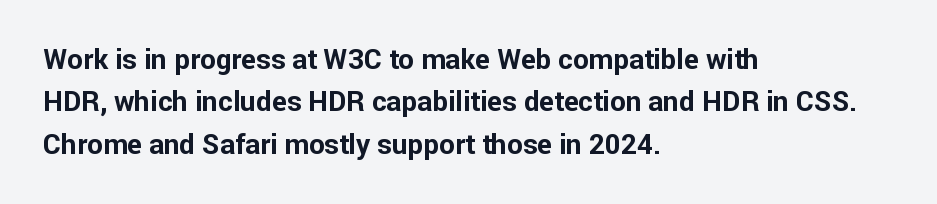
{"serif": "no", "italic": "no", "bold": "yes", "weight": "bold", "width": "normal", "stroke_contrast": "low", "x_height": "medium", "monospaced": "no", "underline": "no", "align": "left", "line_spacing": "normal", "line_spacing_ratio": 1.51, "letter_spacing": "normal", "letter_spacing_em": 0.0, "glyph_px": 28}
